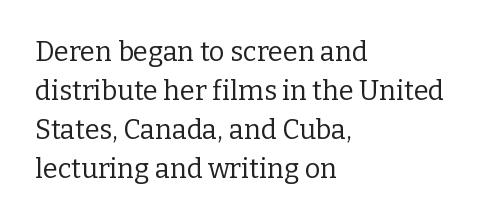
{"italic": "no", "bold": "no", "underline": "no", "align": "left", "line_spacing": "normal", "line_spacing_ratio": 1.44, "letter_spacing": "normal", "letter_spacing_em": 0.0, "glyph_px": 27}
